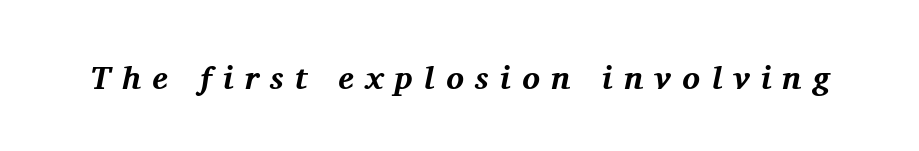
The space directly below the letters is spotless. Plenty of ink on the page — the face is bold. Each letter keeps its own natural width here, so spacing adapts to shape. The font's italic variant was chosen for this text. The glyphs in this specimen are seriffed. Inter-character spacing is expanded well beyond the font's built-in metrics.
